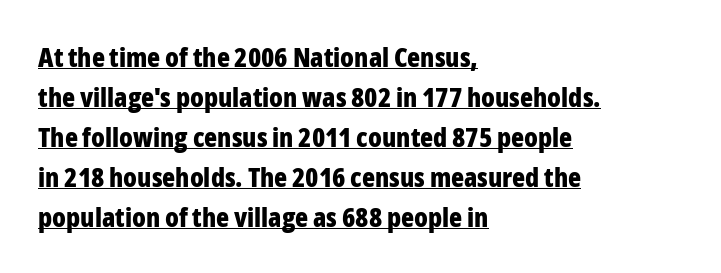
{"italic": "no", "bold": "yes", "underline": "yes", "align": "left", "line_spacing": "normal", "line_spacing_ratio": 1.48, "letter_spacing": "normal", "letter_spacing_em": 0.0, "glyph_px": 27}
